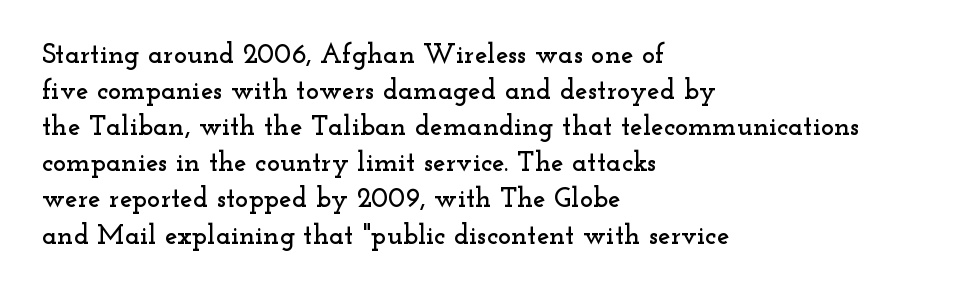
Q: Is the text italic (slanted)? A: No, it is upright.
Q: Is the typeface a serif or a sans-serif typeface? A: Serif.
Q: Is the text underlined? A: No.
Q: How is the paragraph aligned? A: Left-aligned.
Q: Is the spacing between letters normal or unusually wide? A: Normal.
Q: Is the spacing between lines tight, normal or loose? A: Normal.
Q: Width (condensed, normal, or wide)? A: Wide.
Q: Stroke contrast? A: Low.
Q: x-height? A: Small.
Q: Monospaced? A: No.
